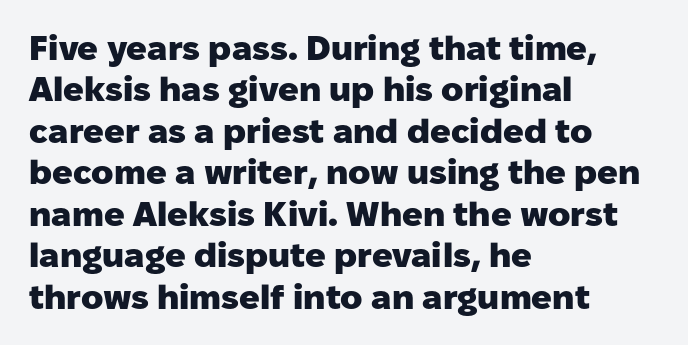
This is the regular roman posture of the typeface. Nobody touched the tracking dial on this one. A dark, heavy texture on the line: the type is bold. Looks like regular typesetting: each glyph gets only the width it needs. Does the type have serifs? No, each stem ends abruptly.
